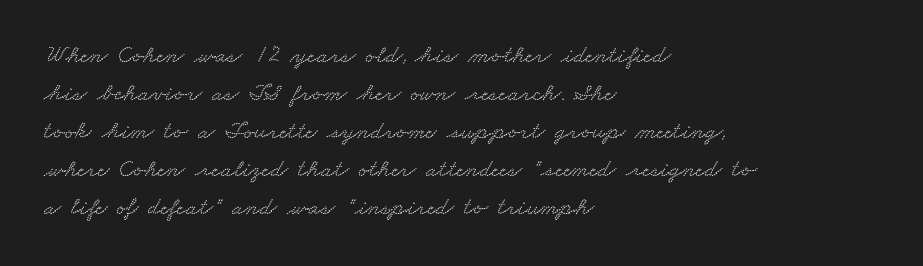
The image shows 25 px text type; set left-aligned, normal line spacing (1.52x), normal letter spacing, not underlined.
